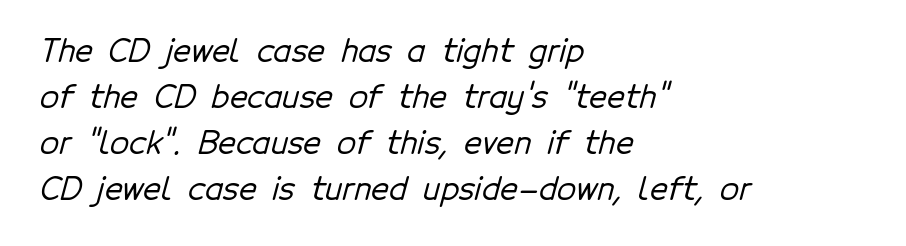
Vertically, the passage feels balanced, rows spaced as you'd expect. The rendering shows plain stroke endings on the letterforms — a sans-serif design. Is this a fixed-width face? No — the glyphs have proportional, varying widths. Alignment: flush left.
